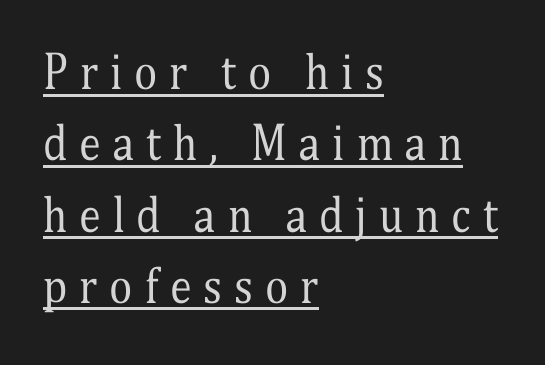
{"serif": "yes", "italic": "no", "bold": "no", "weight": "regular", "width": "condensed", "stroke_contrast": "medium", "x_height": "medium", "monospaced": "no", "underline": "yes", "align": "left", "line_spacing": "normal", "line_spacing_ratio": 1.62, "letter_spacing": "wide", "letter_spacing_em": 0.27, "glyph_px": 44}
